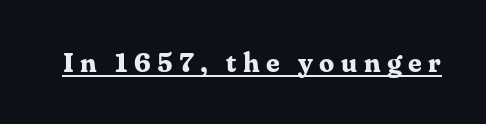
Quick note: not italic, upright. A rule runs beneath these lines of type. Loose tracking; the words dissolve into strings of separated letters. Thick stems and heavy bowls — unmistakably bold.
